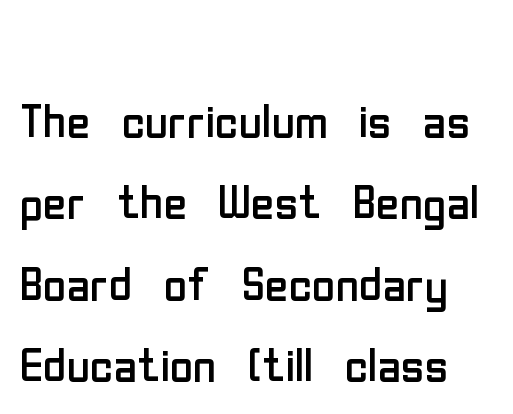
{"serif": "no", "italic": "no", "bold": "no", "weight": "regular", "width": "condensed", "stroke_contrast": "low", "x_height": "medium", "monospaced": "no", "underline": "no", "line_spacing": "normal", "line_spacing_ratio": 1.27, "letter_spacing": "normal", "letter_spacing_em": 0.0, "glyph_px": 64}
